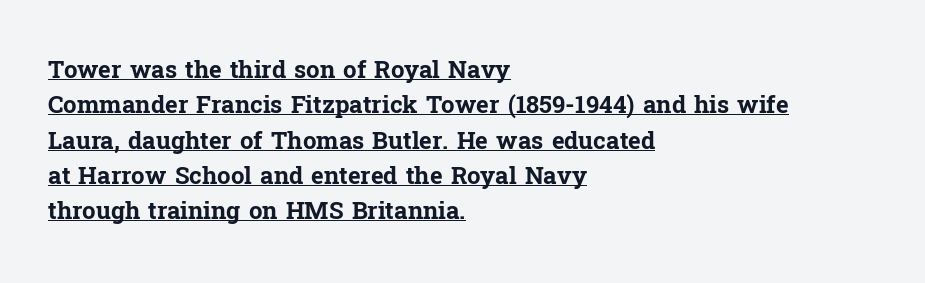
Q: Is the text bold? A: Yes.
Q: Is the text italic (slanted)? A: No, it is upright.
Q: Is the text underlined? A: Yes.
Q: How is the paragraph aligned? A: Left-aligned.
Q: Is the spacing between letters normal or unusually wide? A: Normal.
Q: Is the spacing between lines tight, normal or loose? A: Normal.
